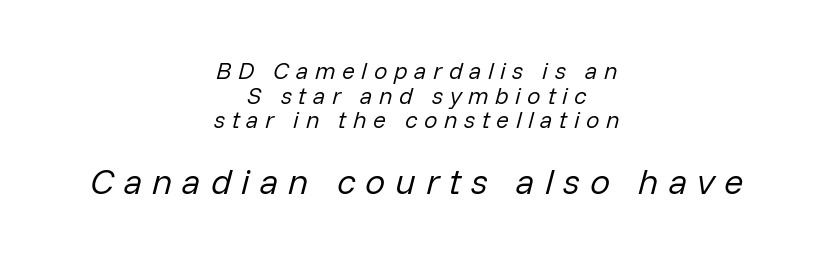
The image shows 36 px regular-weight type, italic (leaning right); set centered, tight line spacing (1.03x), unusually wide letter spacing (+0.27 em), not underlined; the second (bottom) block is 1.5x larger; low stroke contrast and a medium x-height.
